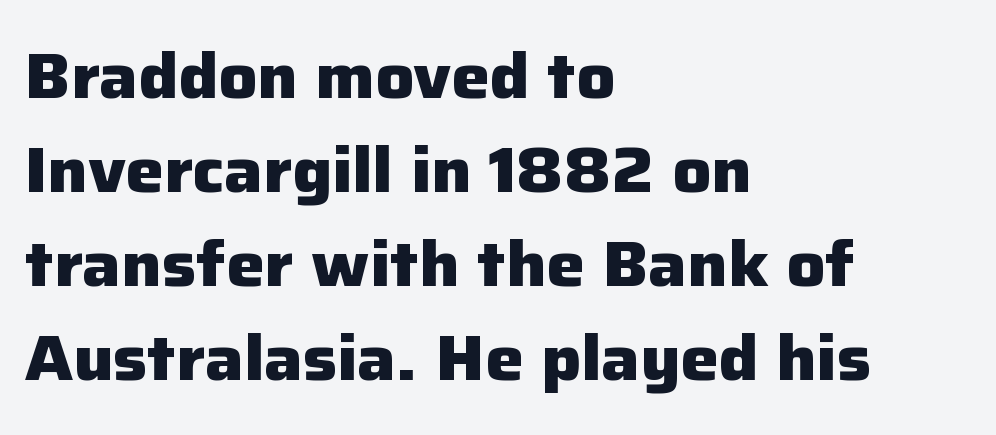
The image shows 64 px heavy sans-serif type, upright; set left-aligned, normal line spacing (1.47x), normal letter spacing, not underlined; low stroke contrast and a medium x-height.
